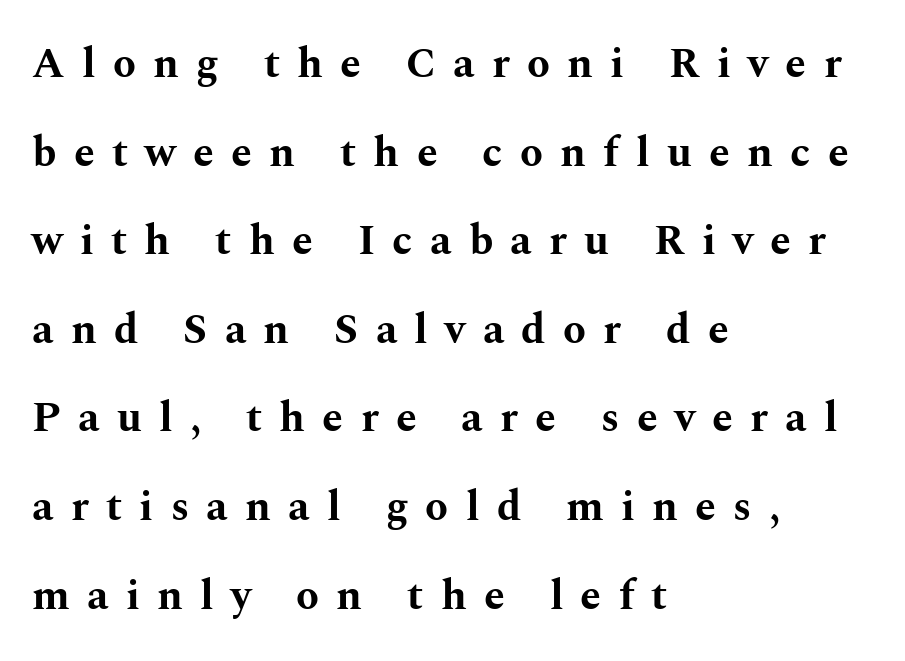
{"serif": "yes", "italic": "no", "bold": "yes", "weight": "bold", "width": "wide", "stroke_contrast": "medium", "x_height": "medium", "monospaced": "no", "underline": "no", "align": "left", "line_spacing": "loose", "line_spacing_ratio": 2.11, "letter_spacing": "wide", "letter_spacing_em": 0.41, "glyph_px": 42}
